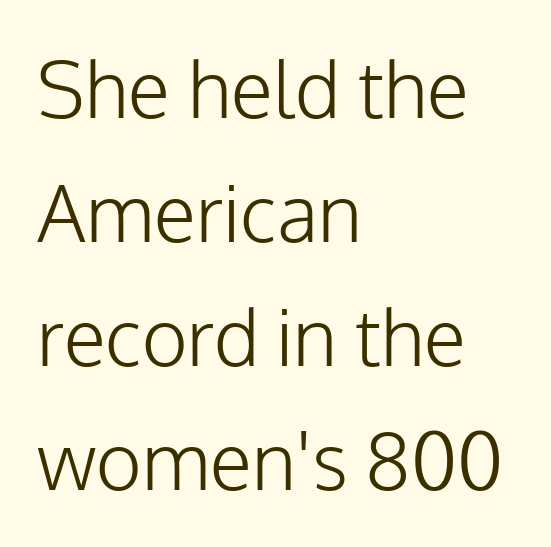
Q: Is the text bold? A: No.
Q: Is the text italic (slanted)? A: No, it is upright.
Q: Is the typeface a serif or a sans-serif typeface? A: Sans-serif.
Q: Is the text underlined? A: No.
Q: How is the paragraph aligned? A: Left-aligned.
Q: Is the spacing between letters normal or unusually wide? A: Normal.
Q: Is the spacing between lines tight, normal or loose? A: Normal.
Q: Width (condensed, normal, or wide)? A: Normal.
Q: Stroke contrast? A: Low.
Q: x-height? A: Medium.
Q: Monospaced? A: No.
